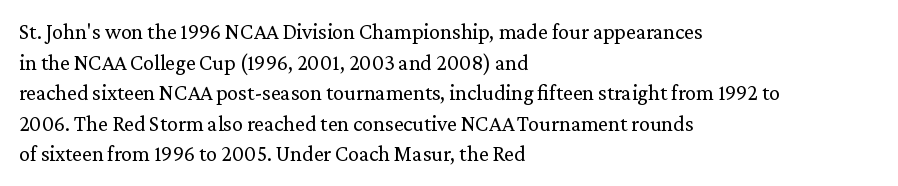
{"italic": "no", "bold": "no", "underline": "no", "align": "left", "line_spacing": "normal", "line_spacing_ratio": 1.39, "letter_spacing": "normal", "letter_spacing_em": 0.0, "glyph_px": 22}
